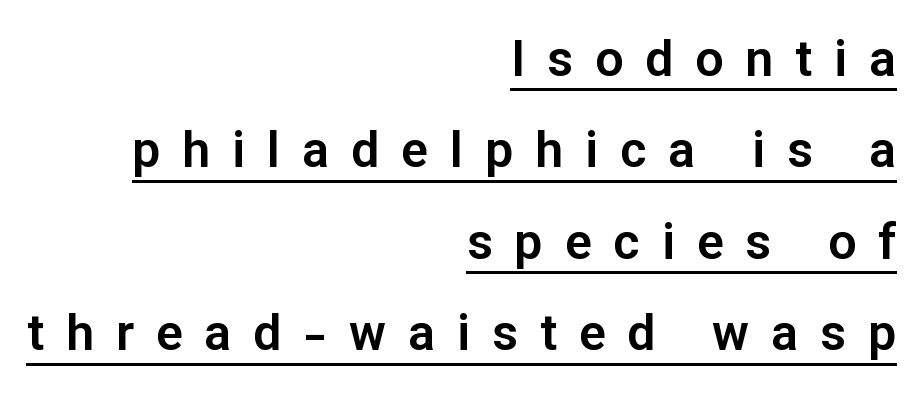
The image shows 50 px sans-serif type, upright; set right-aligned, line spacing 1.83x, unusually wide letter spacing (+0.44 em), underlined; low stroke contrast and a medium x-height.
